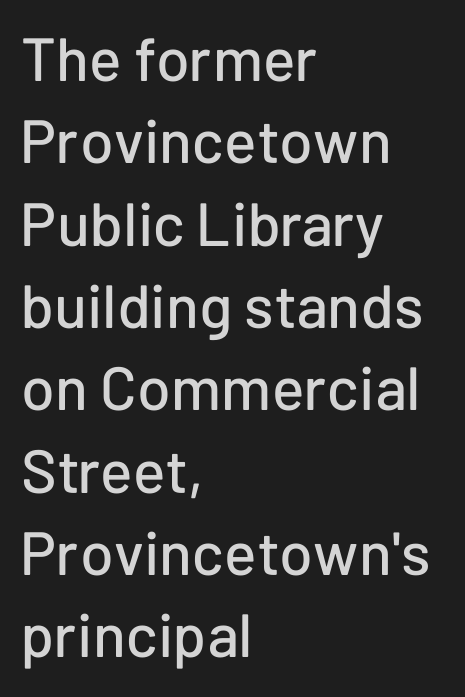
The image shows 61 px sans-serif type, upright; set left-aligned, normal line spacing (1.35x), normal letter spacing, not underlined; low stroke contrast and a medium x-height.
